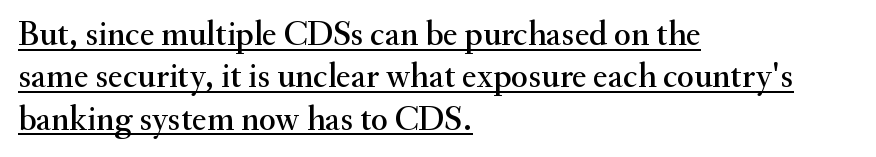
{"serif": "yes", "italic": "no", "width": "normal", "stroke_contrast": "medium", "x_height": "small", "monospaced": "no", "underline": "yes", "align": "left", "line_spacing_ratio": 1.21, "letter_spacing": "normal", "letter_spacing_em": 0.0, "glyph_px": 35}
